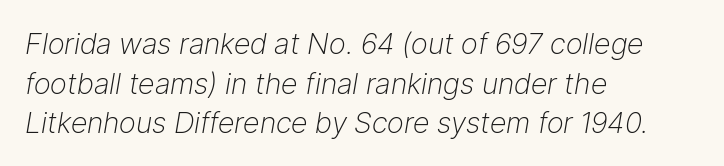
Q: Is the text bold? A: No.
Q: Is the text italic (slanted)? A: Yes, it leans right by about 9 degrees.
Q: Is the text underlined? A: No.
Q: How is the paragraph aligned? A: Left-aligned.
Q: Is the spacing between letters normal or unusually wide? A: Normal.
Q: Is the spacing between lines tight, normal or loose? A: Normal.
Q: Width (condensed, normal, or wide)? A: Normal.
Q: Stroke contrast? A: Low.
Q: x-height? A: Medium.
Q: Monospaced? A: No.
